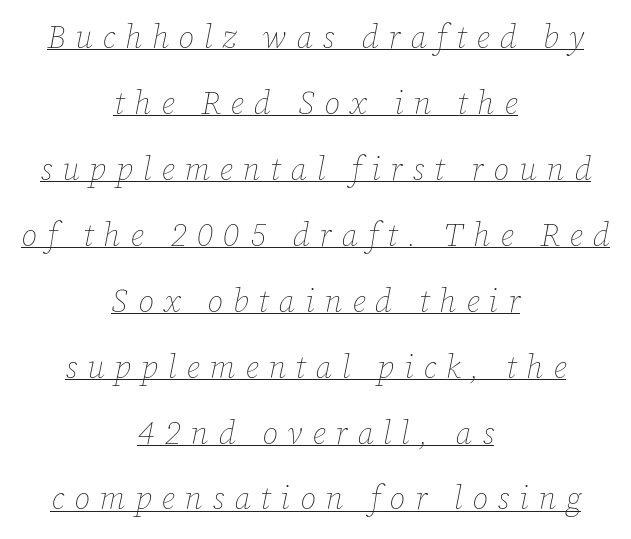
{"italic": "yes", "lean": "right", "slant_degrees": 12, "bold": "no", "weight": "thin", "width": "normal", "stroke_contrast": "low", "x_height": "medium", "monospaced": "no", "underline": "yes", "align": "center", "line_spacing": "loose", "line_spacing_ratio": 2.06, "letter_spacing": "wide", "letter_spacing_em": 0.31, "glyph_px": 32}
